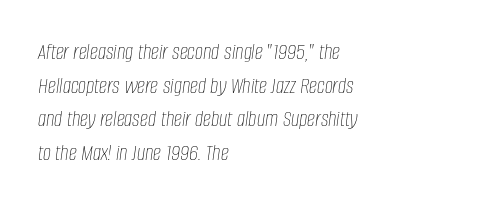
The image shows 23 px text type, italic (leaning right); set left-aligned, normal line spacing (1.46x), normal letter spacing, not underlined.
